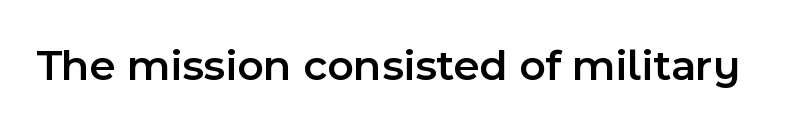
{"serif": "no", "italic": "no", "bold": "semi", "weight": "semibold", "width": "normal", "x_height": "medium", "monospaced": "no", "underline": "no", "letter_spacing": "normal", "letter_spacing_em": 0.0, "glyph_px": 45}
